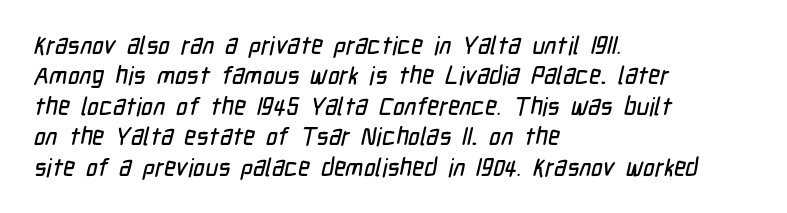
The image shows 25 px text type; set left-aligned, line spacing 1.22x, normal letter spacing, not underlined.
